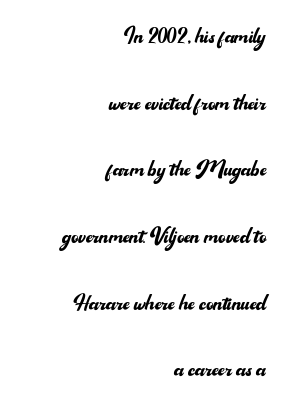
The paragraph shown leans on its right margin. Observe the absence of serifs on each vertical stroke in this sample. A quiet, ordinary-to-light weight characterises the typeface.
